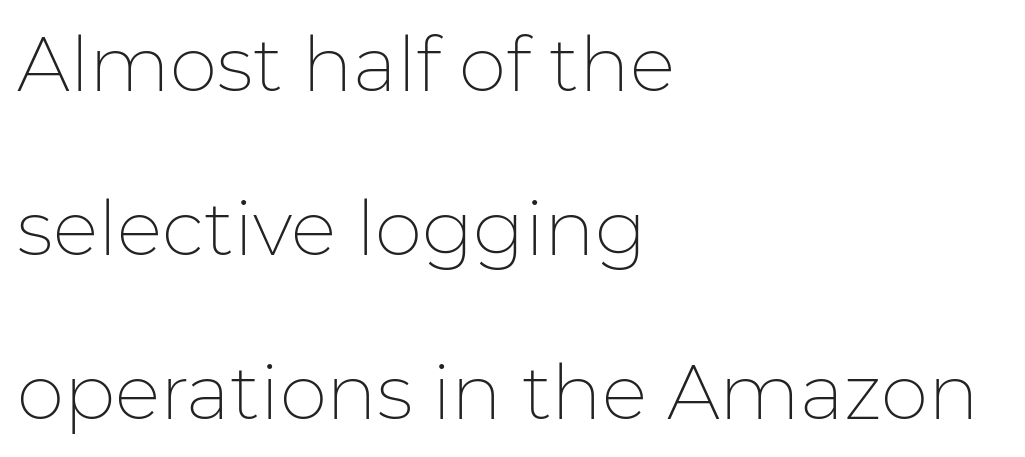
Only glyphs here, with clear space below each row. Is this a sans? Yes — the strokes have no serifs. Reading down the block, your eye returns to a fixed left position each line. Nobody touched the tracking dial on this one.
